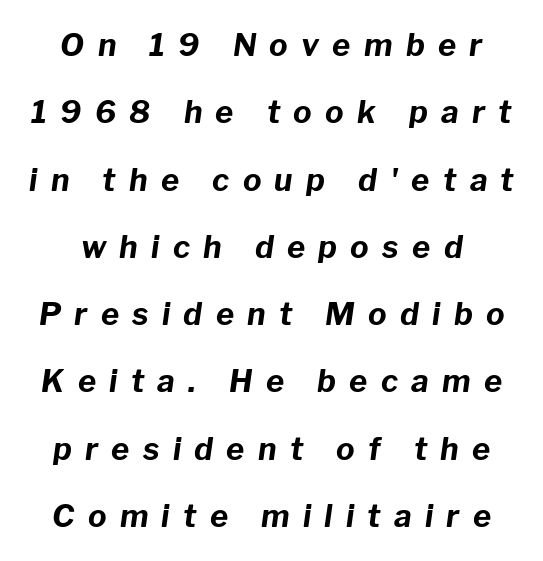
The image shows 31 px bold type, italic (leaning right); set loose line spacing (2.17x), unusually wide letter spacing (+0.43 em), not underlined; low stroke contrast and a medium x-height.
